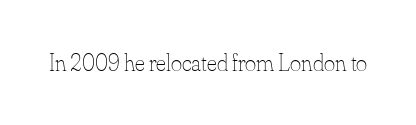
{"italic": "no", "bold": "no", "underline": "no", "letter_spacing": "normal", "letter_spacing_em": 0.0, "glyph_px": 24}
